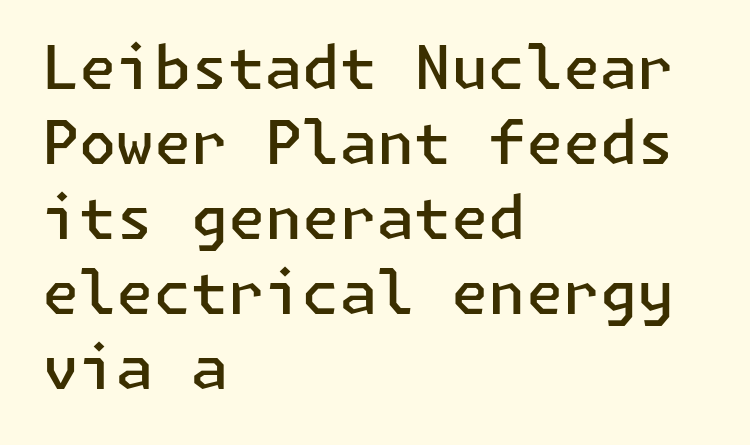
Q: Is the text bold? A: Semi-bold.
Q: Is the text italic (slanted)? A: No, it is upright.
Q: Is the typeface a serif or a sans-serif typeface? A: Sans-serif.
Q: Is the text underlined? A: No.
Q: How is the paragraph aligned? A: Left-aligned.
Q: Is the spacing between letters normal or unusually wide? A: Normal.
Q: Is the spacing between lines tight, normal or loose? A: Normal.
Q: Width (condensed, normal, or wide)? A: Normal.
Q: Stroke contrast? A: Low.
Q: x-height? A: Medium.
